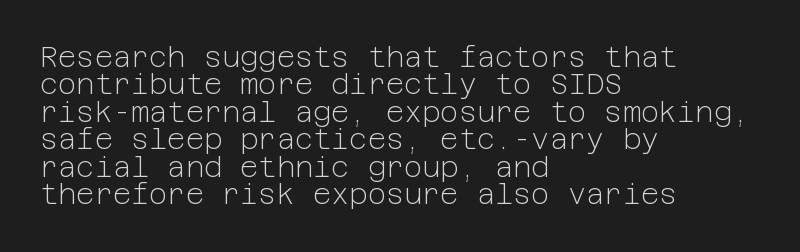
{"serif": "no", "italic": "no", "bold": "no", "weight": "light", "width": "normal", "stroke_contrast": "low", "x_height": "medium", "underline": "no", "align": "left", "line_spacing": "tight", "line_spacing_ratio": 0.98, "letter_spacing": "normal", "letter_spacing_em": 0.0, "glyph_px": 28}
